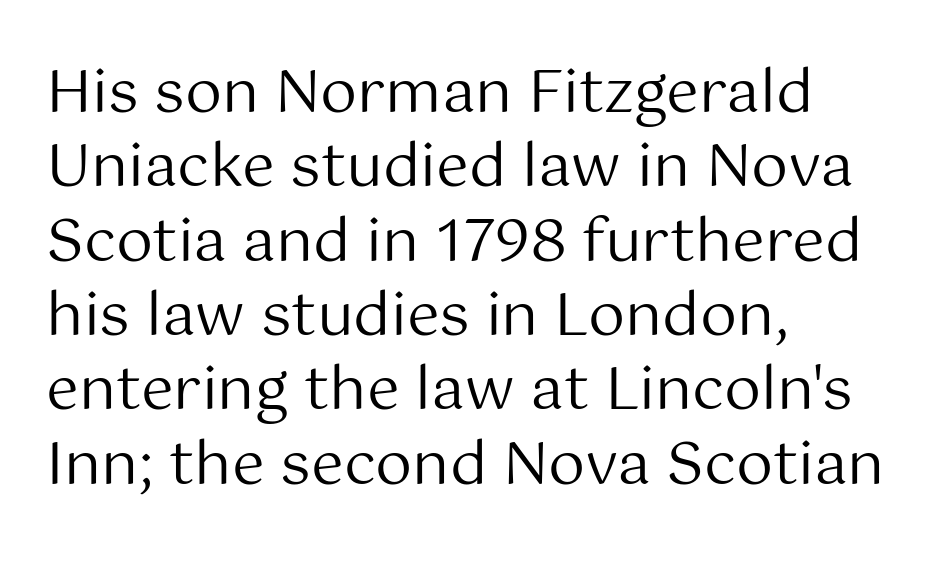
{"serif": "no", "italic": "no", "bold": "no", "weight": "regular", "width": "normal", "stroke_contrast": "medium", "x_height": "medium", "monospaced": "no", "underline": "no", "align": "left", "line_spacing": "normal", "line_spacing_ratio": 1.26, "letter_spacing": "normal", "letter_spacing_em": 0.0, "glyph_px": 59}
